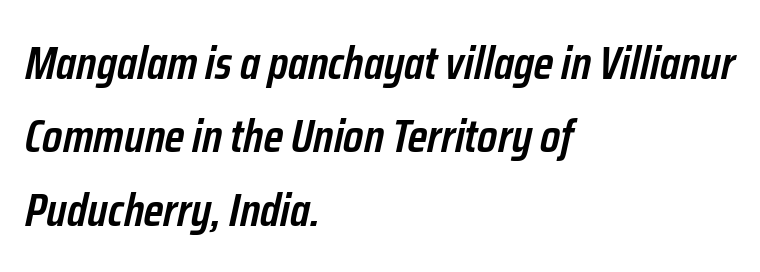
Q: Is the text bold? A: Semi-bold.
Q: Is the text italic (slanted)? A: Yes, it leans right by about 12 degrees.
Q: Is the text underlined? A: No.
Q: How is the paragraph aligned? A: Left-aligned.
Q: Is the spacing between letters normal or unusually wide? A: Normal.
Q: Is the spacing between lines tight, normal or loose? A: Normal.
Q: Width (condensed, normal, or wide)? A: Condensed.
Q: Stroke contrast? A: Low.
Q: x-height? A: Medium.
Q: Monospaced? A: No.
